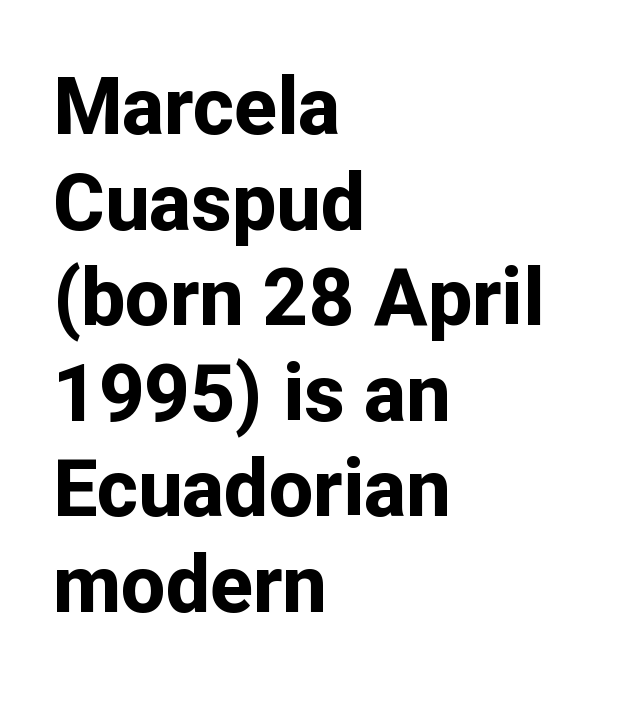
Q: Is the text bold? A: Yes.
Q: Is the text italic (slanted)? A: No, it is upright.
Q: Is the typeface a serif or a sans-serif typeface? A: Sans-serif.
Q: Is the text underlined? A: No.
Q: How is the paragraph aligned? A: Left-aligned.
Q: Is the spacing between letters normal or unusually wide? A: Normal.
Q: Width (condensed, normal, or wide)? A: Normal.
Q: Stroke contrast? A: Low.
Q: x-height? A: Medium.
Q: Monospaced? A: No.
